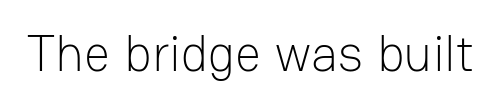
The image shows 51 px light sans-serif type, upright; set normal letter spacing, not underlined; low stroke contrast and a medium x-height.
